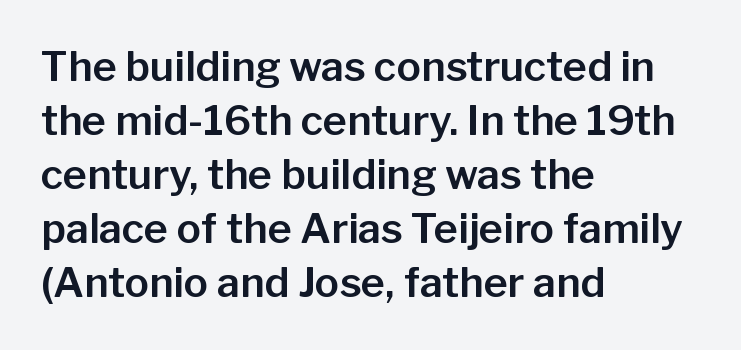
{"serif": "no", "italic": "no", "width": "normal", "stroke_contrast": "low", "x_height": "medium", "monospaced": "no", "underline": "no", "align": "left", "line_spacing": "normal", "line_spacing_ratio": 1.32, "letter_spacing": "normal", "letter_spacing_em": 0.0, "glyph_px": 41}
